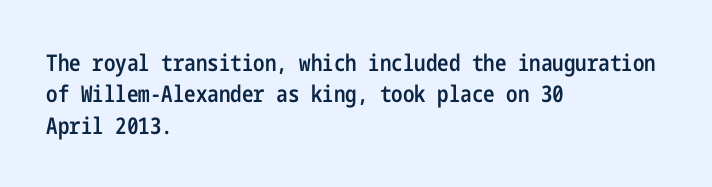
Type without underlining. Compared with an ordinary text face, these strokes are moderately heavier — a semibold. A typesetter would call this zero additional tracking. The vertical gap from one line to the next is medium.
